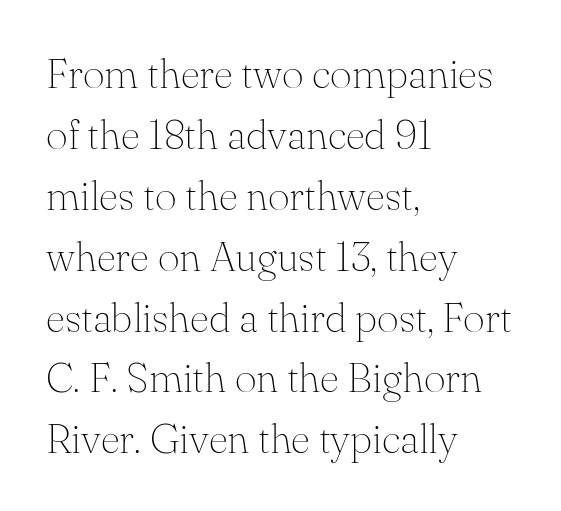
The face used here is proportionally spaced, like ordinary book or web type. If you measured baseline to baseline, you'd find a middling distance. Leftover space on each line is placed entirely after the last word. The font is comparable to plain body text, perhaps lighter. Letterform terminals end in serifs throughout the passage.
